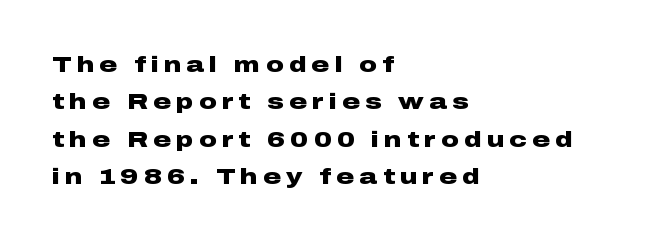
Q: Is the text bold? A: Yes.
Q: Is the text italic (slanted)? A: No, it is upright.
Q: Is the text underlined? A: No.
Q: How is the paragraph aligned? A: Left-aligned.
Q: Is the spacing between letters normal or unusually wide? A: Unusually wide.
Q: Is the spacing between lines tight, normal or loose? A: Normal.
